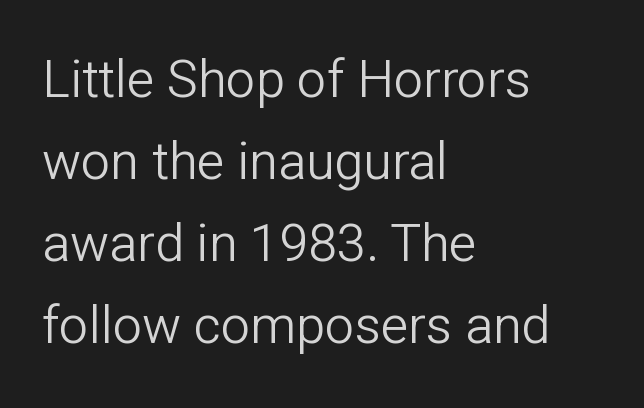
The image shows 52 px light sans-serif type, upright; set left-aligned, normal line spacing (1.58x), normal letter spacing, not underlined; low stroke contrast and a medium x-height.
